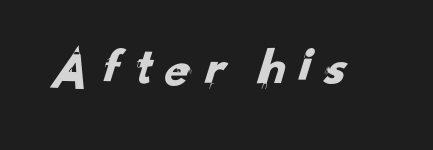
Looks like regular typesetting: each glyph gets only the width it needs. To sum up the face: it is a sans, with no serifs. The specimen omits any rule beneath the text block's lines.
